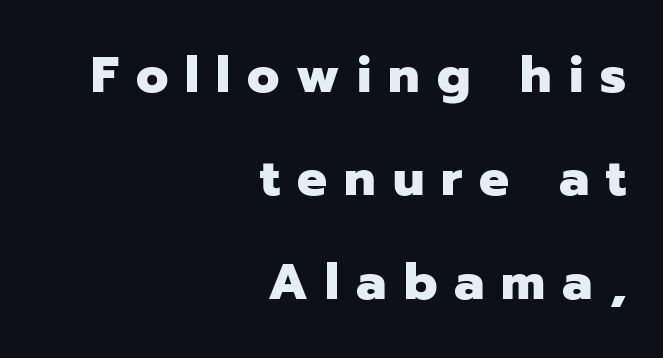
You can tell it's not italic because the verticals are truly vertical. A sans-serif font was chosen for this passage. Short note: letters widely spaced. Underline: absent. Summary of vertical rhythm: relaxed, with wide interline spacing.
